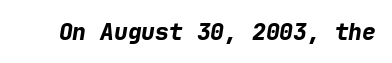
{"italic": "yes", "lean": "right", "slant_degrees": 9, "bold": "yes", "underline": "no", "letter_spacing": "normal", "letter_spacing_em": 0.0, "glyph_px": 23}
